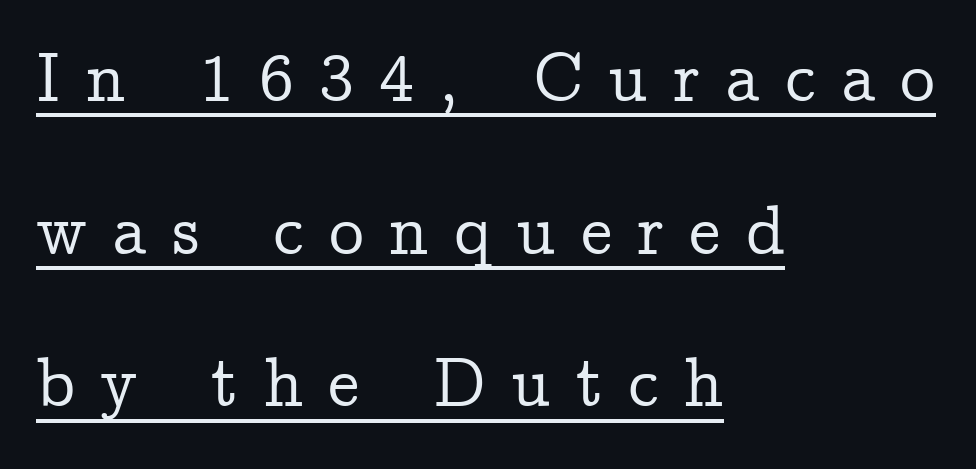
{"serif": "yes", "italic": "no", "width": "normal", "stroke_contrast": "low", "x_height": "medium", "monospaced": "no", "underline": "yes", "align": "left", "line_spacing": "loose", "line_spacing_ratio": 2.18, "letter_spacing": "wide", "letter_spacing_em": 0.36, "glyph_px": 70}
